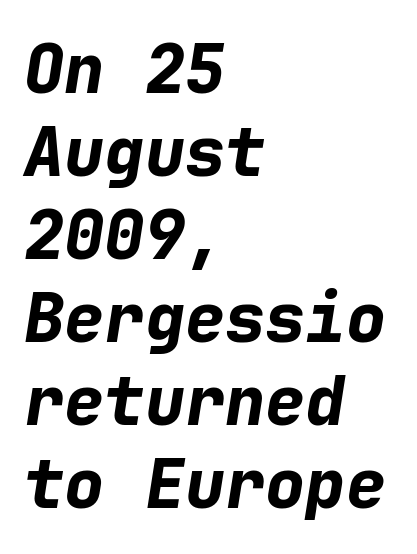
Quick note: underline off. Note the uniform advance width — an 'i' takes as much space as an 'm'. This rendering leaves character spacing at its baseline value. Caption: multi-line text, flush left, ragged right. Plenty of ink on the page — the face is bold.
